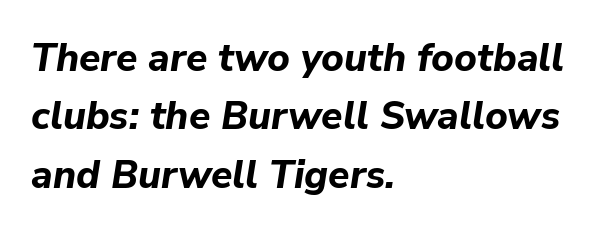
{"italic": "yes", "lean": "right", "slant_degrees": 9, "bold": "yes", "weight": "bold", "width": "normal", "stroke_contrast": "low", "x_height": "medium", "monospaced": "no", "underline": "no", "align": "left", "line_spacing": "normal", "line_spacing_ratio": 1.5, "letter_spacing": "normal", "letter_spacing_em": 0.0, "glyph_px": 39}
